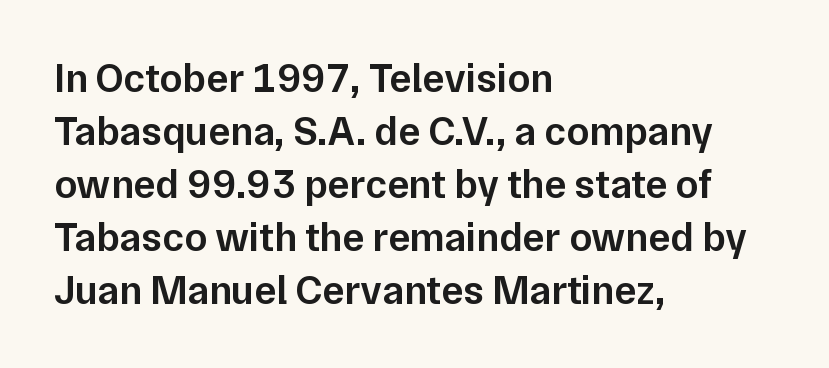
Q: Is the text bold? A: Semi-bold.
Q: Is the text italic (slanted)? A: No, it is upright.
Q: Is the typeface a serif or a sans-serif typeface? A: Sans-serif.
Q: Is the text underlined? A: No.
Q: How is the paragraph aligned? A: Left-aligned.
Q: Is the spacing between letters normal or unusually wide? A: Normal.
Q: Is the spacing between lines tight, normal or loose? A: Normal.
Q: Width (condensed, normal, or wide)? A: Normal.
Q: Stroke contrast? A: Low.
Q: x-height? A: Medium.
Q: Monospaced? A: No.
